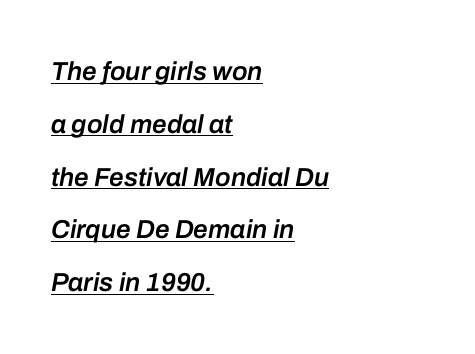
Q: Is the text bold? A: Semi-bold.
Q: Is the text italic (slanted)? A: Yes, it leans right by about 10 degrees.
Q: Is the text underlined? A: Yes.
Q: How is the paragraph aligned? A: Left-aligned.
Q: Is the spacing between letters normal or unusually wide? A: Normal.
Q: Is the spacing between lines tight, normal or loose? A: Loose.
